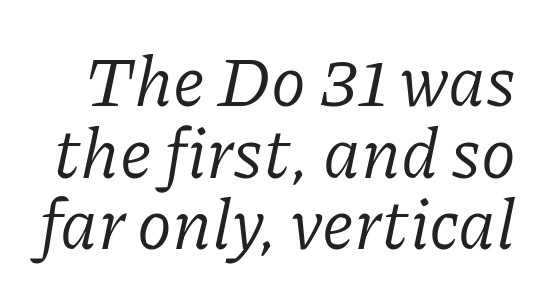
The line texture is even and compact thanks to regular tracking. If you drew a line through each stem, it would be angled. Character widths vary here, with narrow letters taking less room than wide ones. The foot of each line stays bare and open. A quiet, ordinary-to-light weight characterises the typeface. Serif or sans? Serif — the stroke terminals have little feet.
